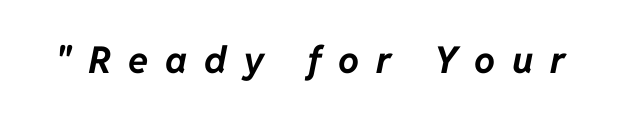
{"italic": "yes", "lean": "right", "slant_degrees": 11, "bold": "yes", "weight": "bold", "width": "normal", "stroke_contrast": "low", "x_height": "medium", "monospaced": "no", "underline": "no", "letter_spacing": "wide", "letter_spacing_em": 0.45, "glyph_px": 37}
